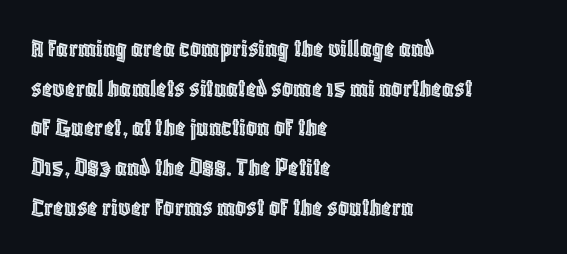
{"italic": "no", "underline": "no", "align": "left", "line_spacing": "normal", "line_spacing_ratio": 1.47, "letter_spacing": "normal", "letter_spacing_em": 0.0, "glyph_px": 27}
